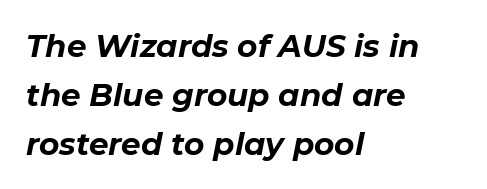
The image shows 31 px bold type, italic (leaning right); set left-aligned, normal line spacing (1.58x), normal letter spacing, not underlined; low stroke contrast and a medium x-height.
